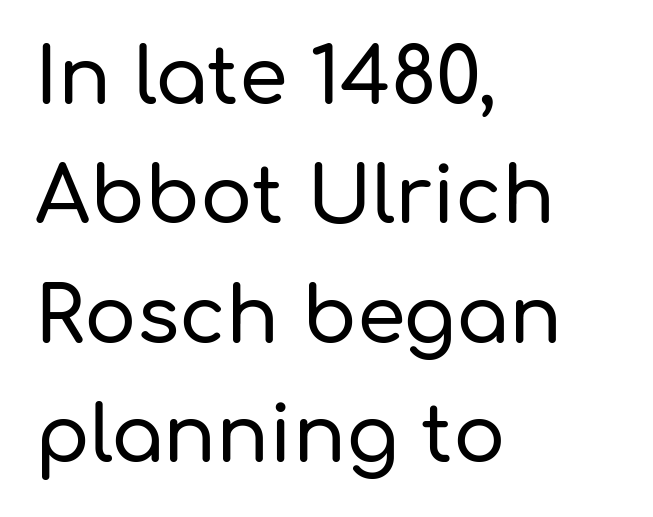
The image shows 78 px sans-serif type, upright; set left-aligned, normal line spacing (1.53x), normal letter spacing, not underlined; low stroke contrast and a medium x-height.
